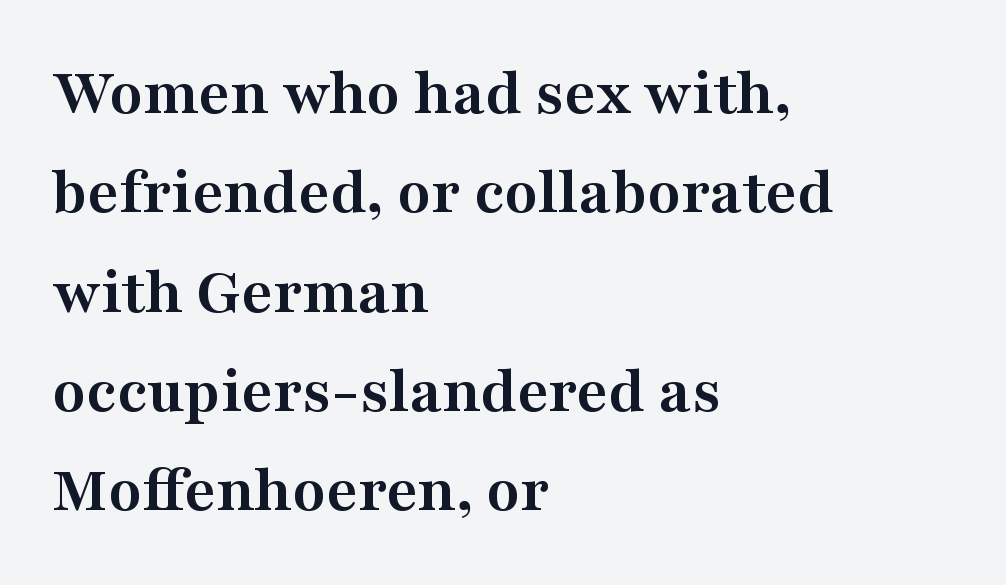
{"serif": "yes", "italic": "no", "bold": "yes", "weight": "semibold", "width": "wide", "stroke_contrast": "medium", "x_height": "medium", "monospaced": "no", "underline": "no", "align": "left", "line_spacing": "normal", "line_spacing_ratio": 1.46, "letter_spacing": "normal", "letter_spacing_em": 0.0, "glyph_px": 68}
